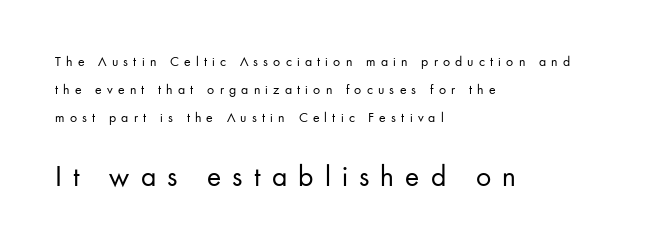
Q: Is the text bold? A: No.
Q: Is the text italic (slanted)? A: No, it is upright.
Q: Is the typeface a serif or a sans-serif typeface? A: Sans-serif.
Q: Is the text underlined? A: No.
Q: How is the paragraph aligned? A: Left-aligned.
Q: Is the spacing between letters normal or unusually wide? A: Unusually wide.
Q: Is the spacing between lines tight, normal or loose? A: Loose.
Q: Which block of text is set in a larger size, the first (top) or the second (bottom)? A: The second (bottom) one.
Q: Width (condensed, normal, or wide)? A: Normal.
Q: Stroke contrast? A: Low.
Q: x-height? A: Small.
Q: Monospaced? A: No.
